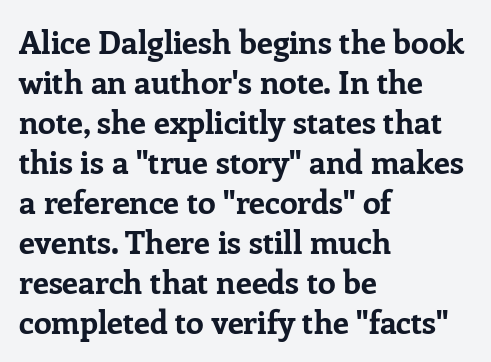
The image shows 32 px bold serif type, upright; set left-aligned, normal line spacing (1.25x), normal letter spacing, not underlined; low stroke contrast and a medium x-height.
